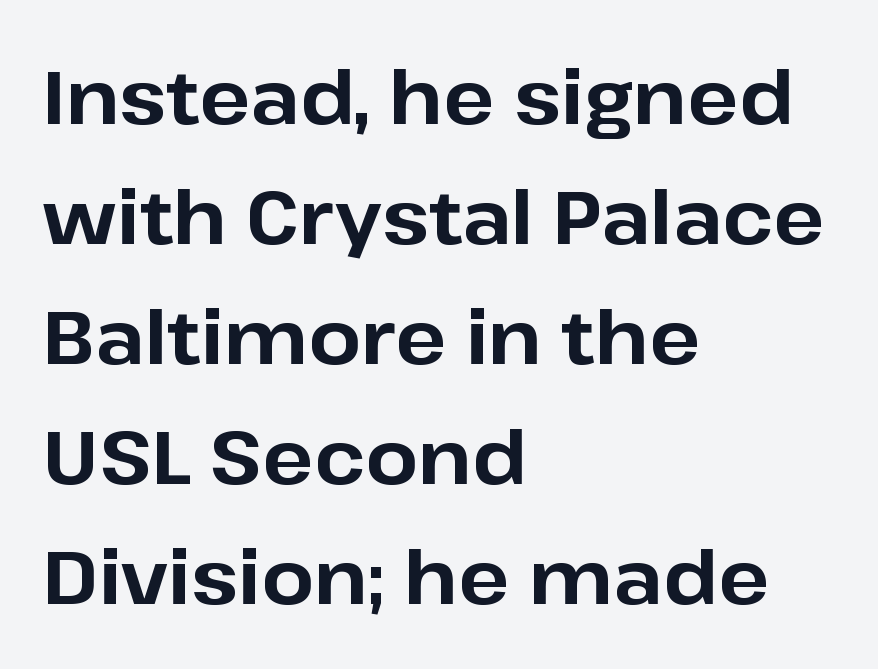
Q: Is the text bold? A: Yes.
Q: Is the text italic (slanted)? A: No, it is upright.
Q: Is the typeface a serif or a sans-serif typeface? A: Sans-serif.
Q: Is the text underlined? A: No.
Q: How is the paragraph aligned? A: Left-aligned.
Q: Is the spacing between letters normal or unusually wide? A: Normal.
Q: Is the spacing between lines tight, normal or loose? A: Normal.
Q: Width (condensed, normal, or wide)? A: Normal.
Q: Stroke contrast? A: Low.
Q: x-height? A: Medium.
Q: Monospaced? A: No.
